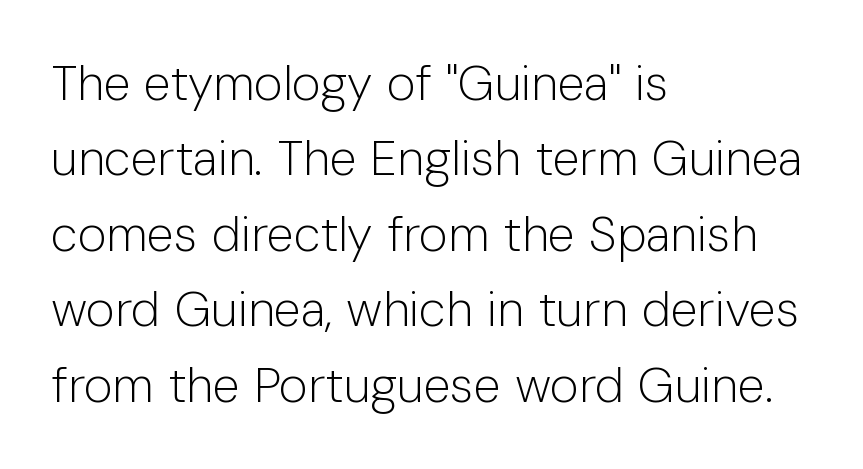
The axis of the letterforms is exactly vertical. Stem width sits at or under what a default text font uses. Normally led — the rows are evenly, conventionally spaced. These lines are composed in type without serifs. Nobody touched the tracking dial on this one.
